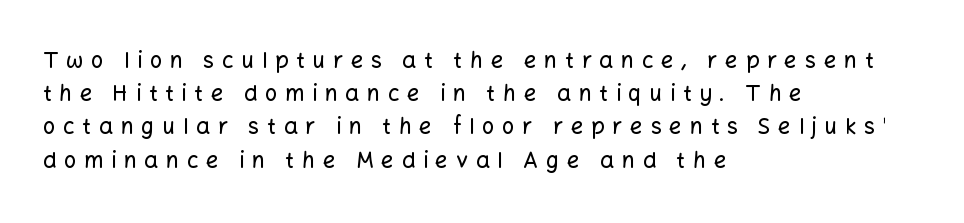
Q: Is the text italic (slanted)? A: No, it is upright.
Q: Is the text underlined? A: No.
Q: How is the paragraph aligned? A: Left-aligned.
Q: Is the spacing between letters normal or unusually wide? A: Unusually wide.
Q: Is the spacing between lines tight, normal or loose? A: Normal.
